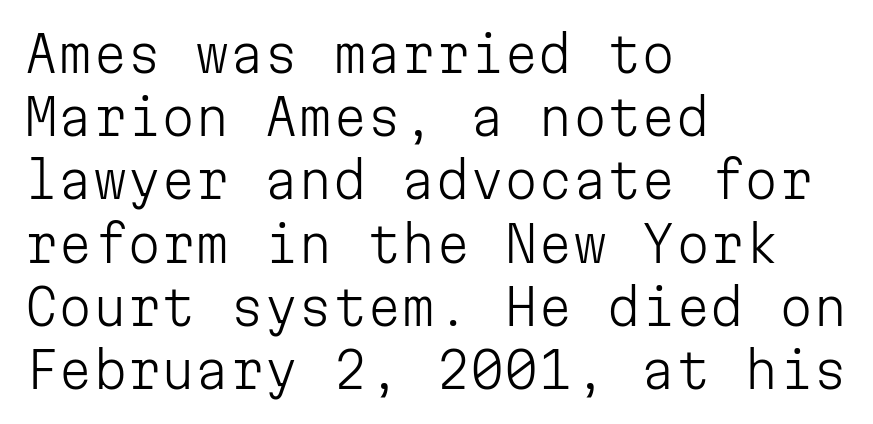
Honestly, the letter spacing is just normal — you wouldn't notice it. The space directly below the letters is spotless. Characters remain perfectly vertical along every line. A typesetter would label this face a sans. All the whitespace from short lines collects on the right. Think standard paragraph weight, or any step lighter than that.
